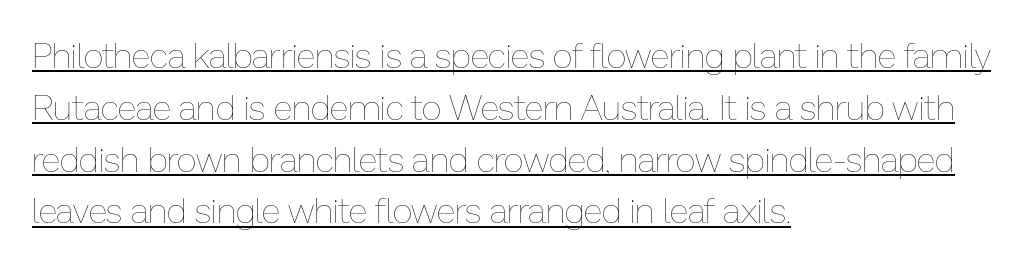
The image shows 35 px thin type, upright; set left-aligned, normal line spacing (1.48x), normal letter spacing, underlined; low stroke contrast and a medium x-height.
